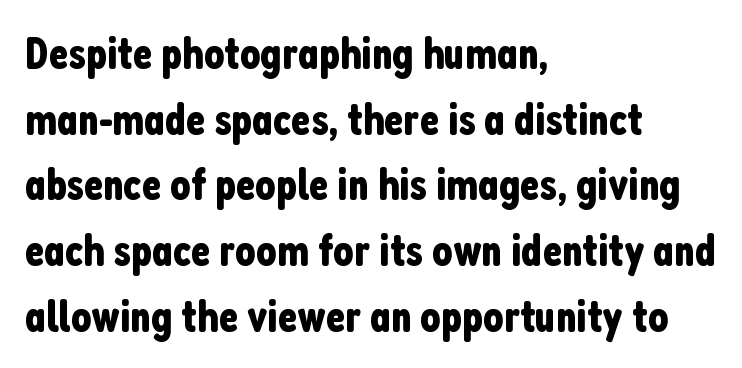
The image shows 45 px condensed sans-serif type, upright; set left-aligned, normal line spacing (1.46x), normal letter spacing, not underlined; low stroke contrast and a medium x-height.
